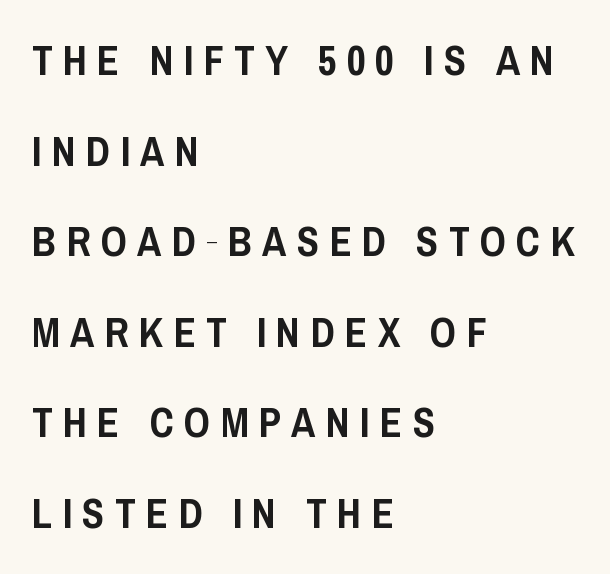
The string is rendered with underlining switched off. Does the copy run flush right? No — it runs flush left. Widely set lines give the paragraph a tall, airy silhouette. Looks like regular typesetting: each glyph gets only the width it needs.
